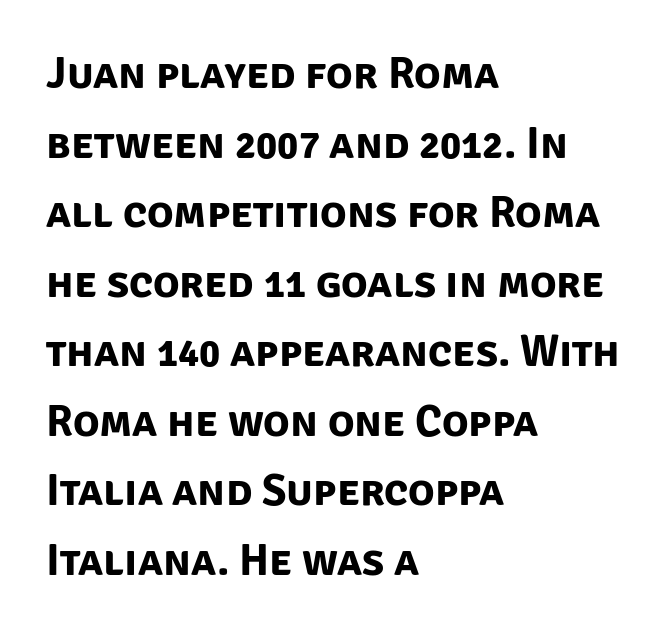
{"serif": "no", "bold": "yes", "weight": "bold", "width": "normal", "stroke_contrast": "low", "x_height": "large", "monospaced": "no", "underline": "no", "align": "left", "line_spacing": "normal", "line_spacing_ratio": 1.58, "letter_spacing": "normal", "letter_spacing_em": 0.0, "glyph_px": 44}
